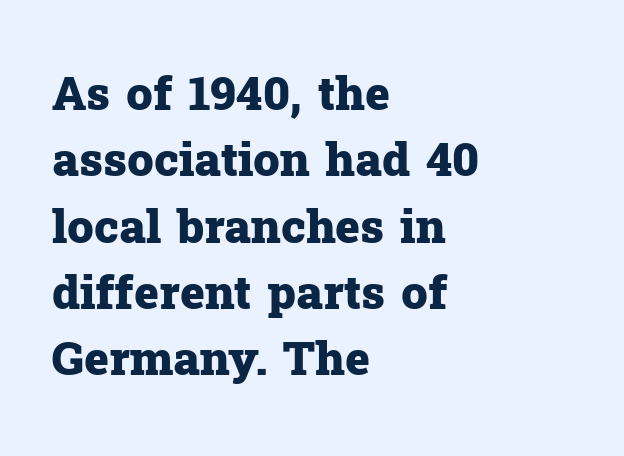
The image shows 47 px heavy serif type, upright; set left-aligned, normal line spacing (1.41x), normal letter spacing, not underlined; low stroke contrast and a medium x-height.
